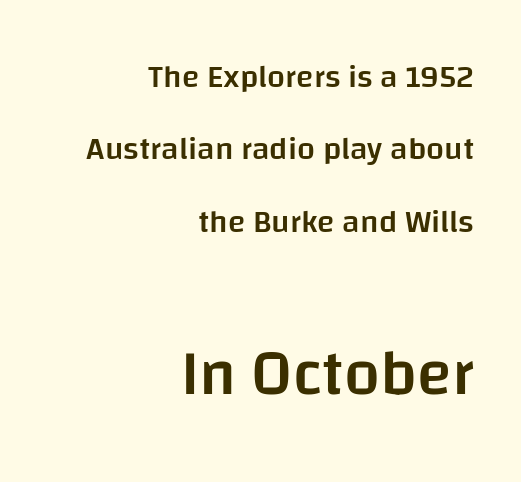
Q: Is the text bold? A: Semi-bold.
Q: Is the text italic (slanted)? A: No, it is upright.
Q: Is the typeface a serif or a sans-serif typeface? A: Sans-serif.
Q: Is the text underlined? A: No.
Q: How is the paragraph aligned? A: Right-aligned.
Q: Is the spacing between letters normal or unusually wide? A: Normal.
Q: Is the spacing between lines tight, normal or loose? A: Loose.
Q: Which block of text is set in a larger size, the first (top) or the second (bottom)? A: The second (bottom) one.
Q: Width (condensed, normal, or wide)? A: Normal.
Q: Stroke contrast? A: Low.
Q: x-height? A: Large.
Q: Monospaced? A: No.
